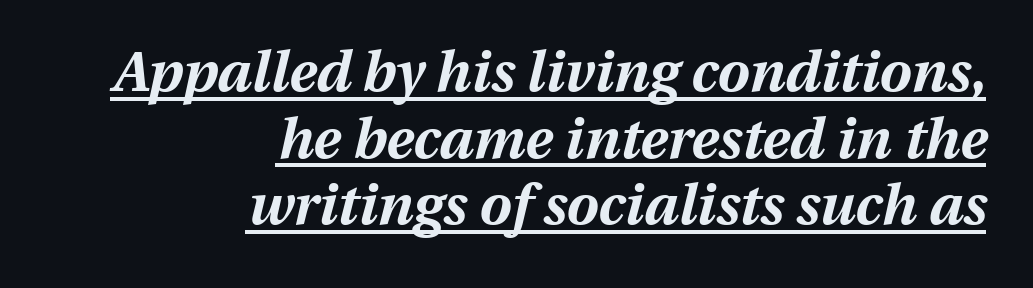
{"italic": "yes", "lean": "right", "slant_degrees": 13, "bold": "yes", "weight": "bold", "width": "normal", "stroke_contrast": "medium", "x_height": "medium", "monospaced": "no", "underline": "yes", "align": "right", "line_spacing_ratio": 1.17, "letter_spacing": "normal", "letter_spacing_em": 0.0, "glyph_px": 57}
